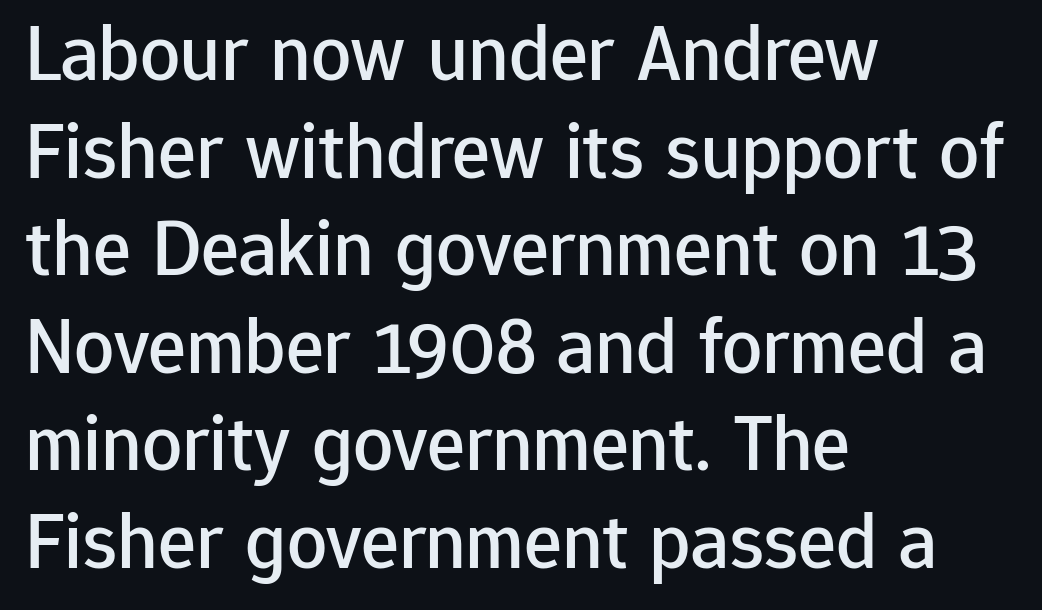
Type without underlining. A student would call this left alignment; a typographer would say flush left, rag right. The letters carry no serifs — their stems end cleanly without finishing strokes. The letters stand upright; this is a roman face. You could not count columns in this text — the font is proportionally spaced.
